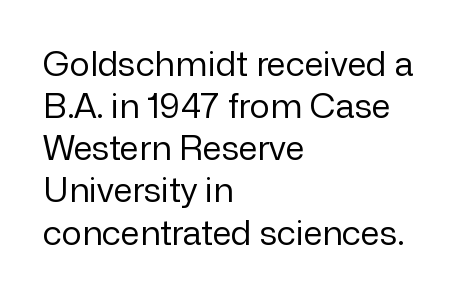
Q: Is the text bold? A: No.
Q: Is the text italic (slanted)? A: No, it is upright.
Q: Is the typeface a serif or a sans-serif typeface? A: Sans-serif.
Q: Is the text underlined? A: No.
Q: How is the paragraph aligned? A: Left-aligned.
Q: Is the spacing between letters normal or unusually wide? A: Normal.
Q: Width (condensed, normal, or wide)? A: Normal.
Q: Stroke contrast? A: Low.
Q: x-height? A: Medium.
Q: Monospaced? A: No.
